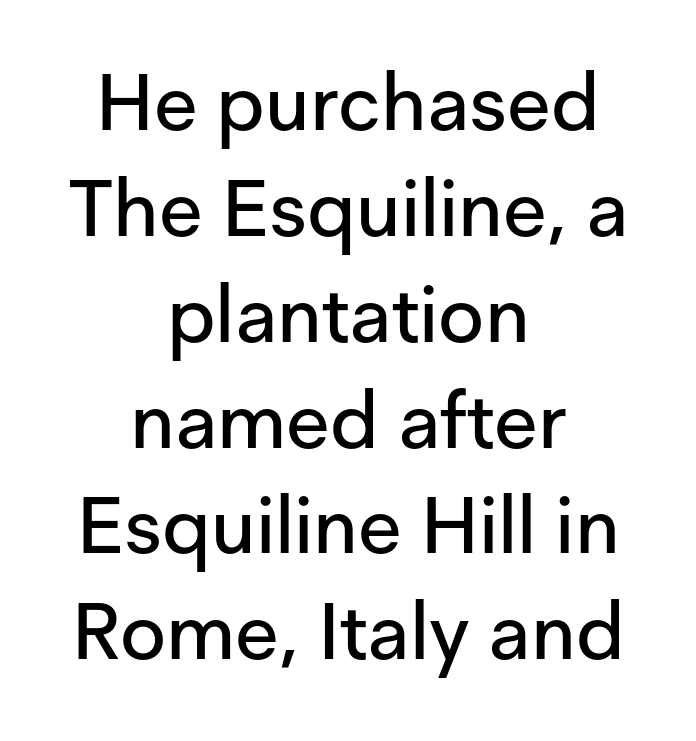
Q: Is the text italic (slanted)? A: No, it is upright.
Q: Is the typeface a serif or a sans-serif typeface? A: Sans-serif.
Q: Is the text underlined? A: No.
Q: How is the paragraph aligned? A: Centered.
Q: Is the spacing between letters normal or unusually wide? A: Normal.
Q: Is the spacing between lines tight, normal or loose? A: Normal.
Q: Width (condensed, normal, or wide)? A: Normal.
Q: Stroke contrast? A: Low.
Q: x-height? A: Medium.
Q: Monospaced? A: No.
